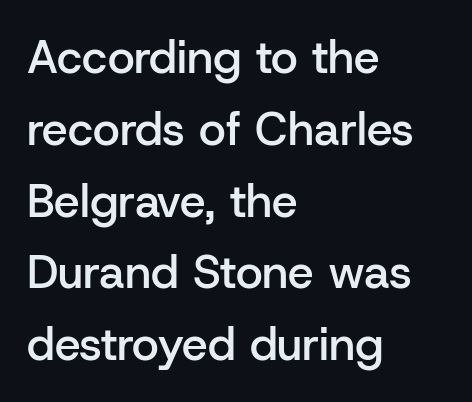
Q: Is the text bold? A: Semi-bold.
Q: Is the text italic (slanted)? A: No, it is upright.
Q: Is the typeface a serif or a sans-serif typeface? A: Sans-serif.
Q: Is the text underlined? A: No.
Q: How is the paragraph aligned? A: Left-aligned.
Q: Is the spacing between letters normal or unusually wide? A: Normal.
Q: Is the spacing between lines tight, normal or loose? A: Normal.
Q: Width (condensed, normal, or wide)? A: Normal.
Q: Stroke contrast? A: Low.
Q: x-height? A: Medium.
Q: Monospaced? A: No.
